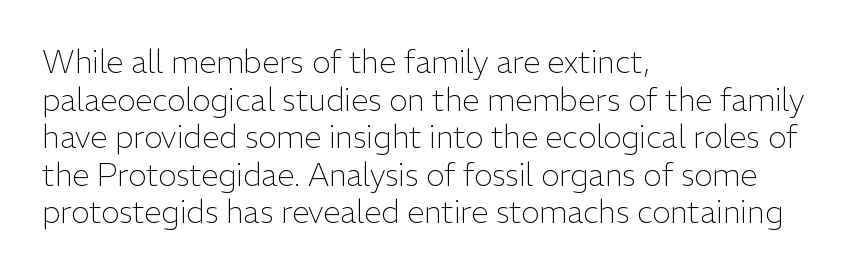
Q: Is the text bold? A: No.
Q: Is the text italic (slanted)? A: No, it is upright.
Q: Is the typeface a serif or a sans-serif typeface? A: Sans-serif.
Q: Is the text underlined? A: No.
Q: How is the paragraph aligned? A: Left-aligned.
Q: Is the spacing between letters normal or unusually wide? A: Normal.
Q: Width (condensed, normal, or wide)? A: Normal.
Q: Stroke contrast? A: Low.
Q: x-height? A: Medium.
Q: Monospaced? A: No.
